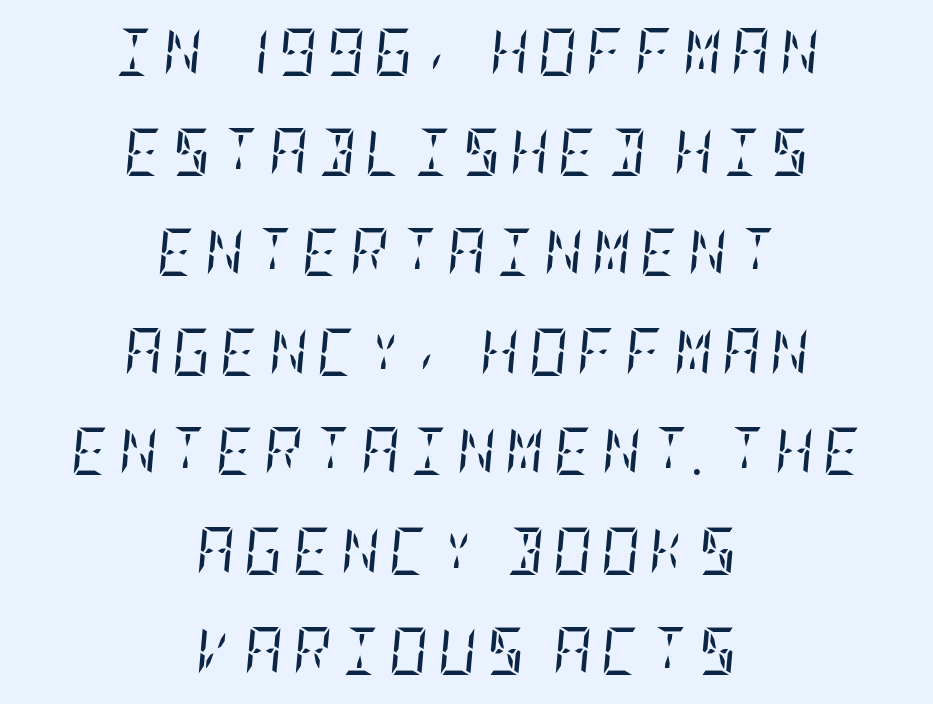
The face looks like a standard text weight, possibly lighter. Notice the wide empty band between every row — that's loose leading. Descenders are the only things crossing below the line. The face used here is seriffed, in the tradition of book romans. Characters are canted at an angle relative to the baseline's perpendicular. One-word summary of the alignment: center.
